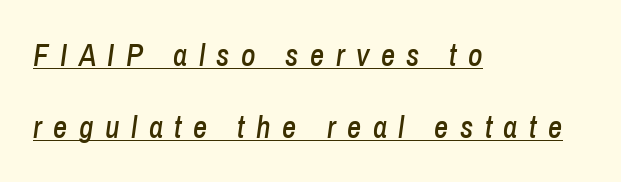
The image shows 31 px condensed type, italic (leaning right); set left-aligned, loose line spacing (2.33x), unusually wide letter spacing (+0.37 em), underlined; low stroke contrast and a medium x-height.
